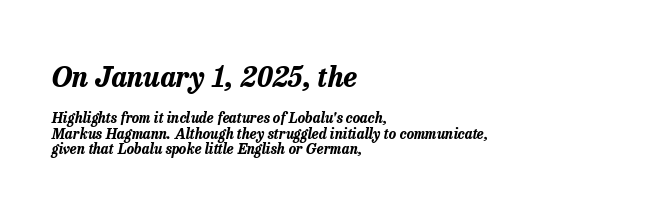
Q: Is the text bold? A: Yes.
Q: Is the text italic (slanted)? A: Yes, it leans right by about 13 degrees.
Q: Is the text underlined? A: No.
Q: How is the paragraph aligned? A: Left-aligned.
Q: Is the spacing between letters normal or unusually wide? A: Normal.
Q: Is the spacing between lines tight, normal or loose? A: Tight.
Q: Which block of text is set in a larger size, the first (top) or the second (bottom)? A: The first (top) one.
Q: Width (condensed, normal, or wide)? A: Normal.
Q: Stroke contrast? A: Low.
Q: x-height? A: Medium.
Q: Monospaced? A: No.
